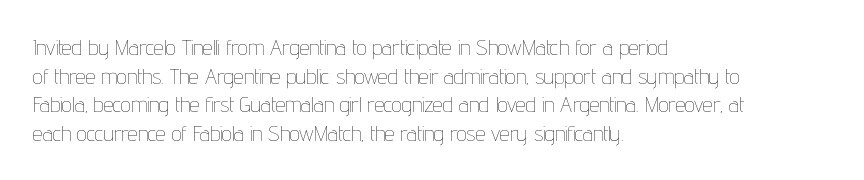
The image shows 22 px text type, upright; set left-aligned, normal line spacing (1.3x), normal letter spacing, not underlined.
